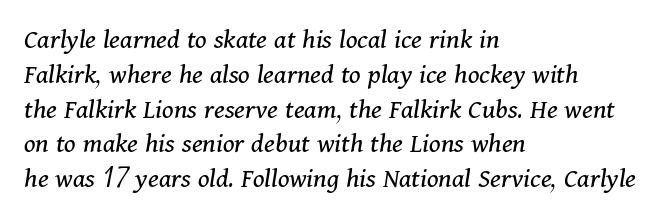
{"serif": "yes", "italic": "yes", "lean": "right", "slant_degrees": 11, "bold": "no", "weight": "regular", "width": "normal", "stroke_contrast": "medium", "x_height": "medium", "monospaced": "no", "underline": "no", "align": "left", "line_spacing_ratio": 1.2, "letter_spacing": "normal", "letter_spacing_em": 0.0, "glyph_px": 29}
